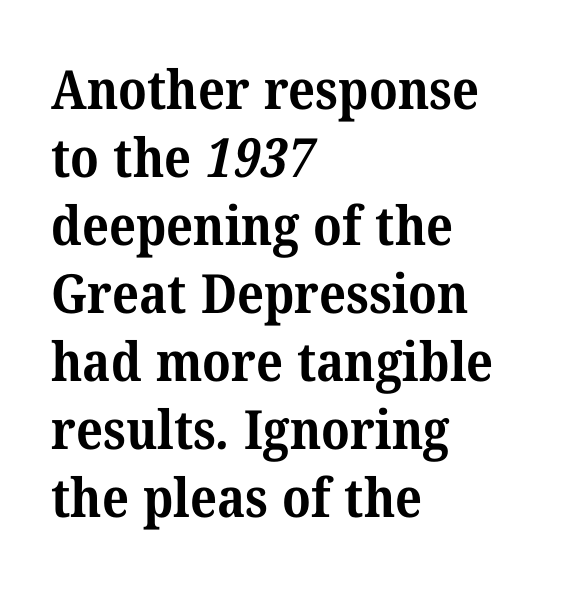
{"serif": "yes", "bold": "yes", "weight": "bold", "width": "normal", "stroke_contrast": "medium", "x_height": "medium", "monospaced": "no", "underline": "no", "align": "left", "line_spacing": "normal", "line_spacing_ratio": 1.26, "letter_spacing": "normal", "letter_spacing_em": 0.0, "glyph_px": 54}
